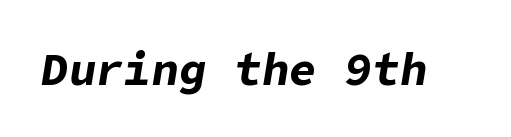
The image shows 46 px bold type, italic (leaning right); set normal letter spacing, not underlined; low stroke contrast and a medium x-height.
